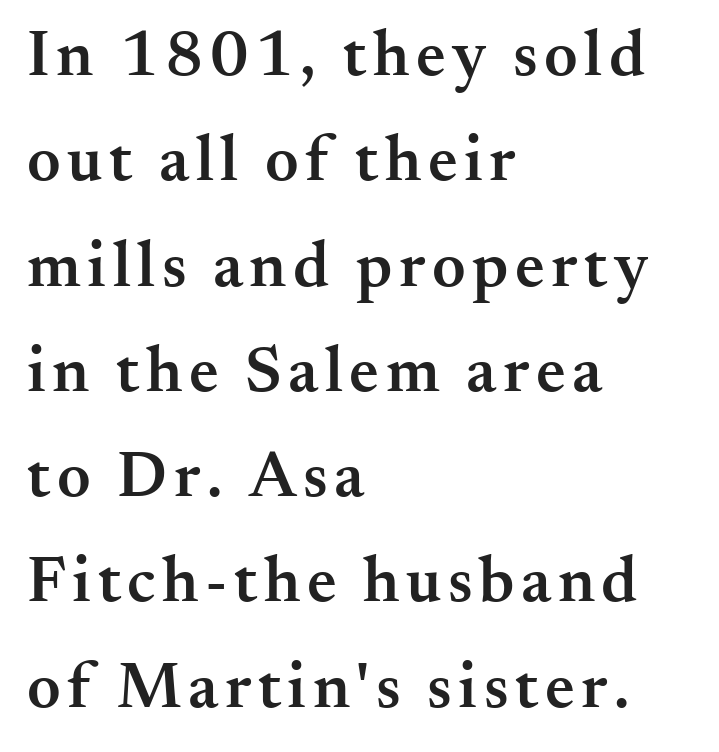
{"serif": "yes", "italic": "no", "bold": "semi", "weight": "semibold", "width": "normal", "stroke_contrast": "medium", "x_height": "small", "monospaced": "no", "underline": "no", "align": "left", "line_spacing": "normal", "line_spacing_ratio": 1.62, "glyph_px": 65}
